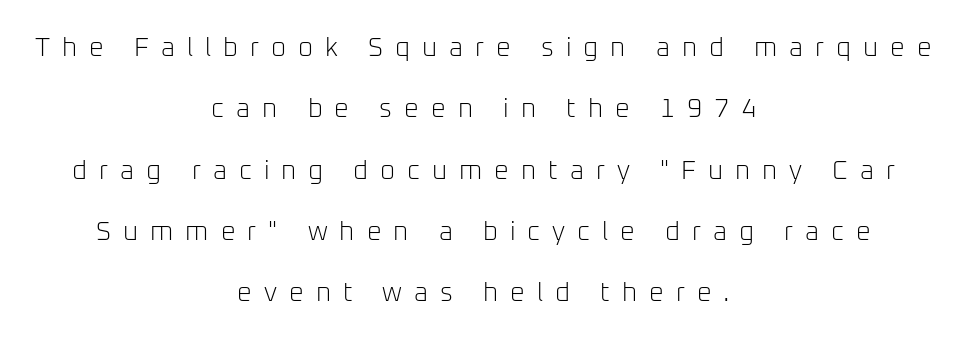
The image shows 26 px text type, upright; set centered, loose line spacing (2.36x), unusually wide letter spacing (+0.46 em), not underlined.
